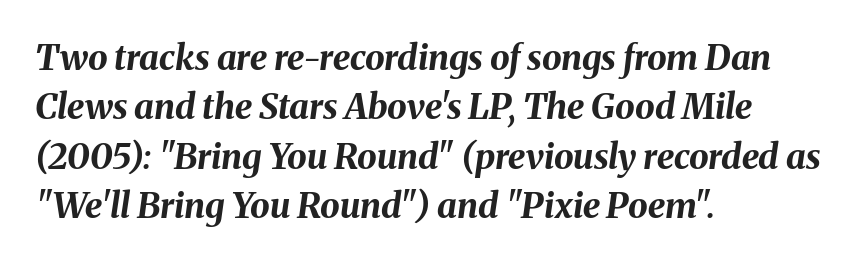
The image shows 35 px bold type, italic (leaning right); set left-aligned, normal line spacing (1.41x), normal letter spacing, not underlined; medium stroke contrast and a medium x-height.
